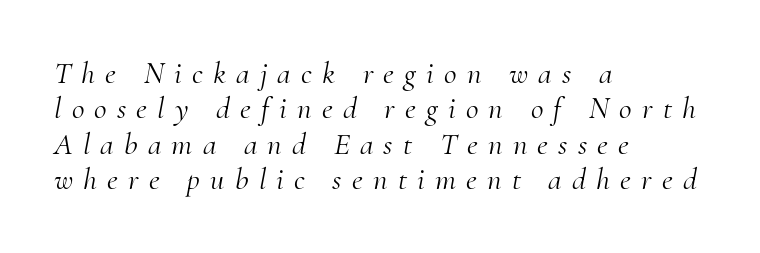
The image shows 31 px light serif type, italic (leaning right); set left-aligned, tight line spacing (1.14x), unusually wide letter spacing (+0.33 em), not underlined; medium stroke contrast and a small x-height.
